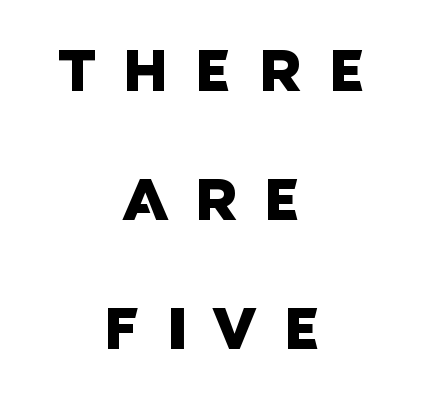
Note the varied advance widths — an 'i' is clearly narrower than an 'm'. A sans-serif font was chosen for this passage. Someone cranked the tracking dial way up on this one. Visually the block forms a symmetrical silhouette, jagged on both flanks. Quick note: interline space is abundant. Check the space under the baseline: it is left empty.
